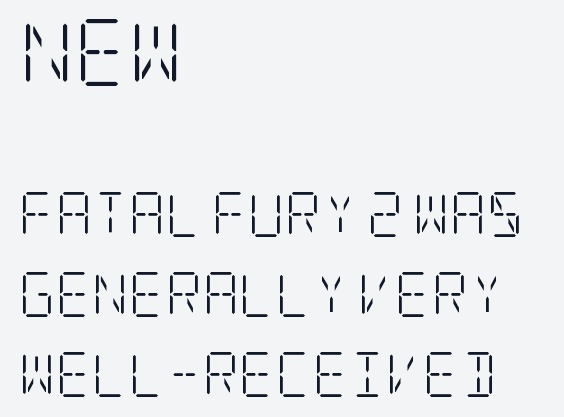
The image shows 67 px light, condensed serif type, upright; set left-aligned, line spacing 1.78x, normal letter spacing, not underlined; the first (top) block is 1.49x larger; low stroke contrast and a large x-height.
